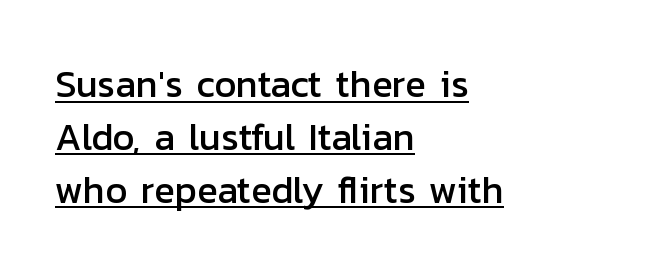
{"serif": "no", "italic": "no", "width": "normal", "stroke_contrast": "low", "x_height": "medium", "monospaced": "no", "underline": "yes", "align": "left", "line_spacing": "normal", "line_spacing_ratio": 1.39, "letter_spacing": "normal", "letter_spacing_em": 0.0, "glyph_px": 38}
